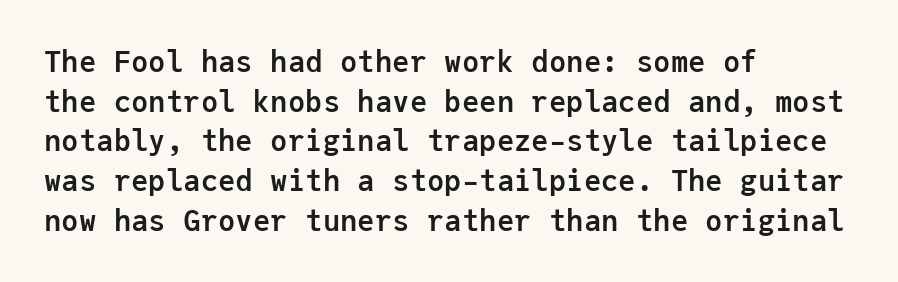
The image shows 29 px semibold sans-serif type, upright, monospaced; set left-aligned, normal line spacing (1.37x), normal letter spacing, not underlined; low stroke contrast and a medium x-height.
